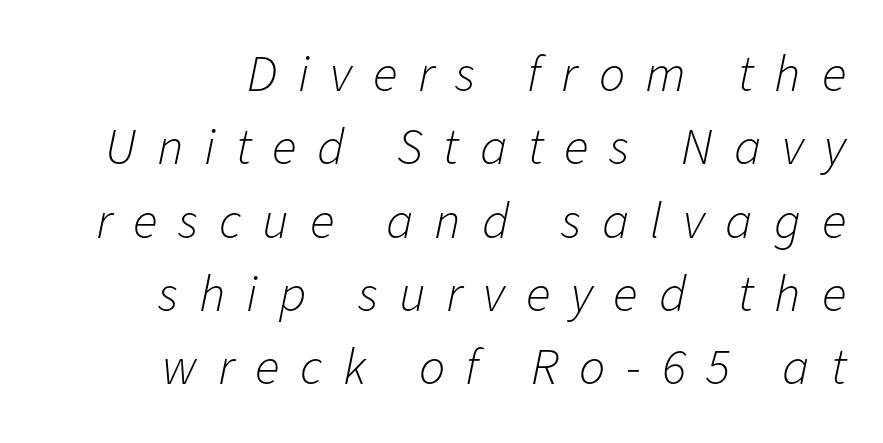
Evenly set lines give the paragraph a standard silhouette. Just letters on the line, the space beneath them empty. This sample has the flowing, uneven cadence of proportional lettering. This rendering widens character spacing well past its baseline value. Slant detected: the letters are inclined. Where is the straight margin? On the right.
